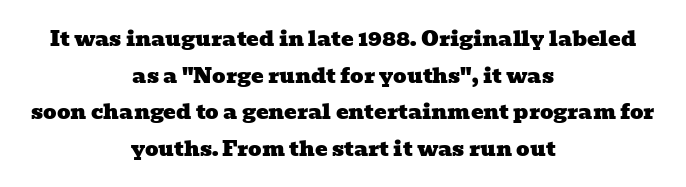
Q: Is the text underlined? A: No.
Q: How is the paragraph aligned? A: Centered.
Q: Is the spacing between letters normal or unusually wide? A: Normal.
